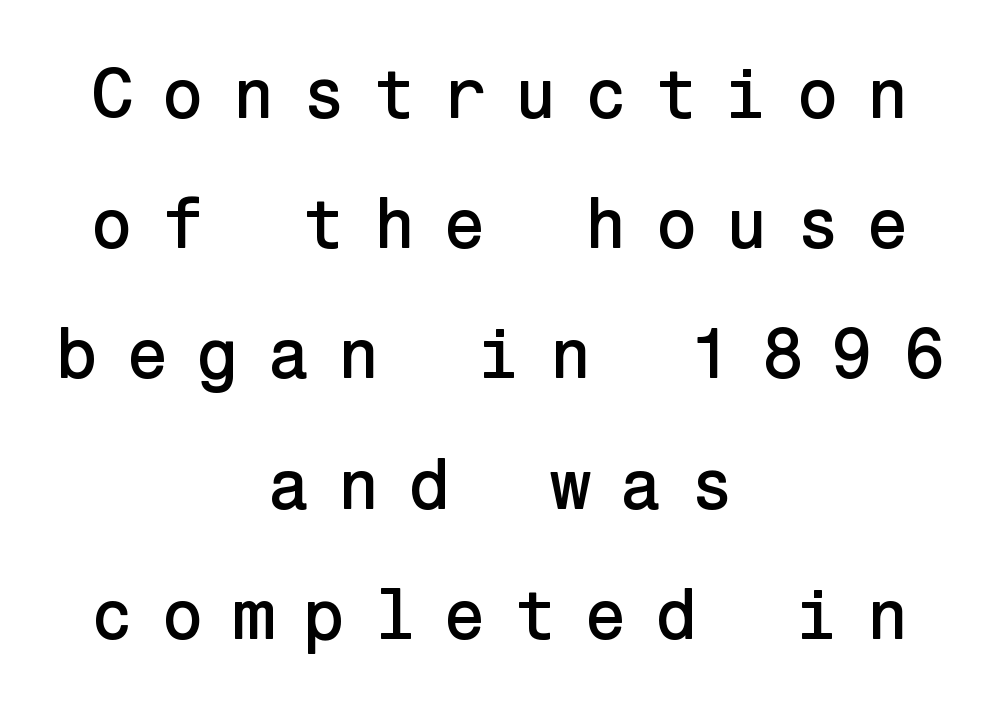
Line starts and ends both wander, symmetrically. Font category for this specimen: sans-serif. A bare baseline throughout the passage. In terms of letterspacing, this is a distinctly airy, spread setting.
